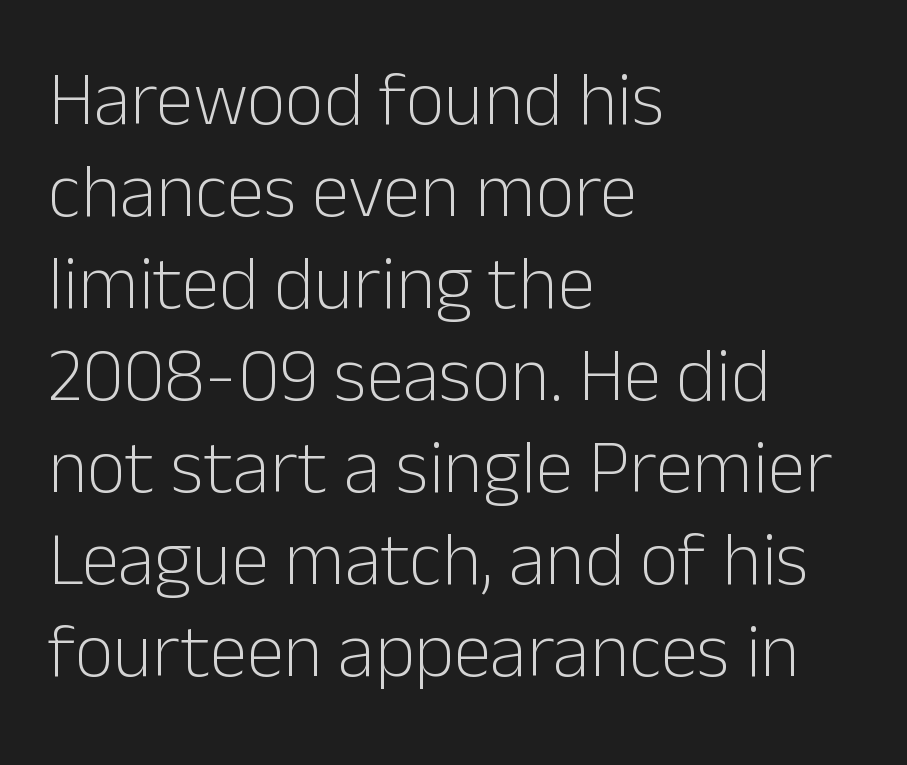
Unlike italic type, these characters show no tilt at all. Decoration check: the copy has no underline. No extra tracking has been applied to these lines. No extra ink here — the face is not bold. Proportional: the letters do not fall into vertical columns.
